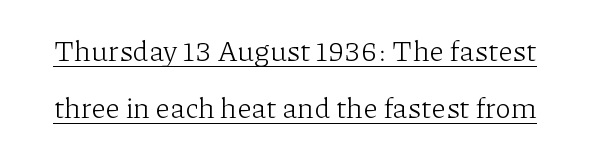
{"serif": "yes", "italic": "no", "bold": "no", "weight": "light", "width": "normal", "stroke_contrast": "low", "x_height": "medium", "monospaced": "no", "underline": "yes", "line_spacing": "loose", "line_spacing_ratio": 1.95, "letter_spacing": "normal", "letter_spacing_em": 0.0, "glyph_px": 29}
